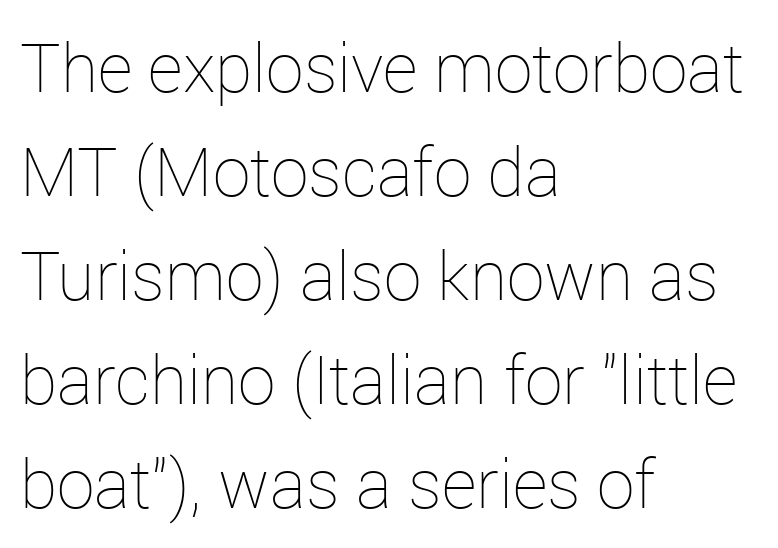
{"italic": "no", "bold": "no", "weight": "thin", "width": "normal", "stroke_contrast": "low", "x_height": "medium", "monospaced": "no", "underline": "no", "align": "left", "line_spacing": "normal", "line_spacing_ratio": 1.53, "letter_spacing": "normal", "letter_spacing_em": 0.0, "glyph_px": 68}
